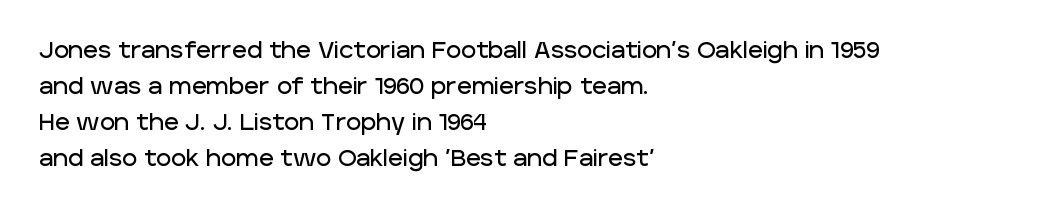
{"italic": "no", "underline": "no", "align": "left", "line_spacing": "normal", "line_spacing_ratio": 1.57, "letter_spacing": "normal", "letter_spacing_em": 0.0, "glyph_px": 23}
